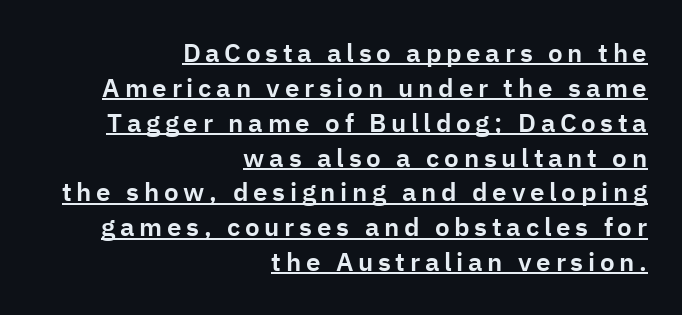
The image shows 26 px text type, upright; set right-aligned, normal line spacing (1.34x), underlined.
